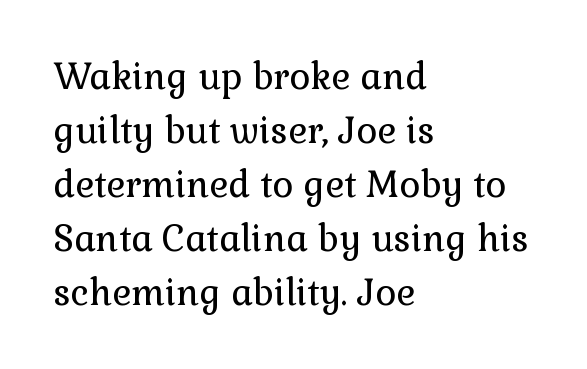
The image shows 36 px regular-weight serif type, upright; set left-aligned, normal line spacing (1.5x), normal letter spacing, not underlined; low stroke contrast and a medium x-height.
